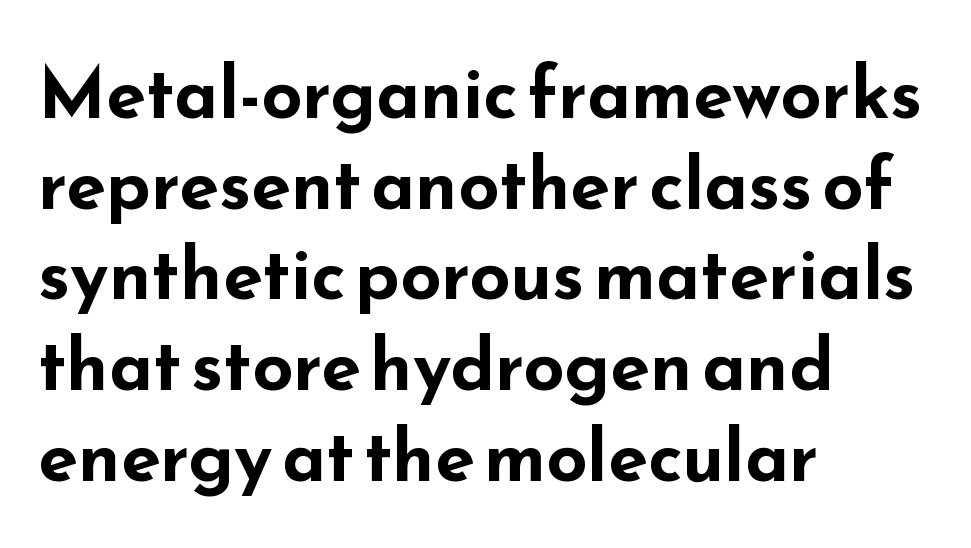
The image shows 72 px bold, wide sans-serif type, upright; set left-aligned, normal line spacing (1.26x), normal letter spacing, not underlined; low stroke contrast and a small x-height.
